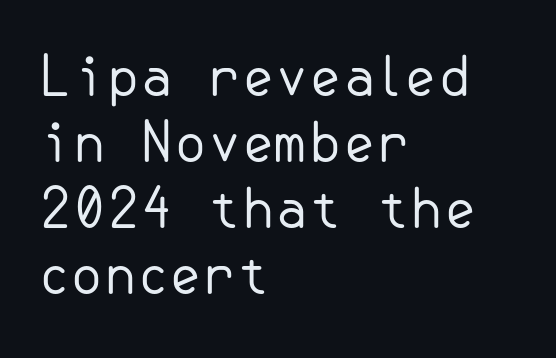
Q: Is the text bold? A: No.
Q: Is the text italic (slanted)? A: No, it is upright.
Q: Is the typeface a serif or a sans-serif typeface? A: Sans-serif.
Q: Is the text underlined? A: No.
Q: How is the paragraph aligned? A: Left-aligned.
Q: Is the spacing between letters normal or unusually wide? A: Normal.
Q: Width (condensed, normal, or wide)? A: Normal.
Q: Stroke contrast? A: Low.
Q: x-height? A: Small.
